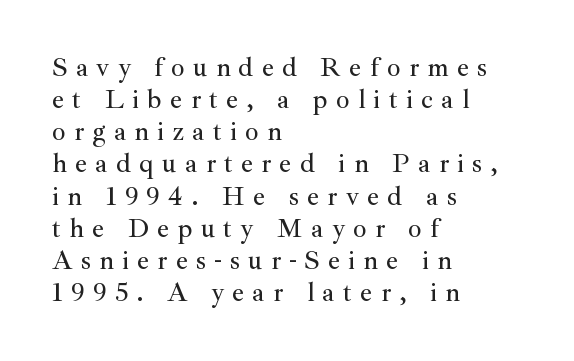
Leftover space on each line is placed entirely after the last word. Quick note: not italic, upright. Anything drawn beneath the words? Only blank space. Loose tracking; the words dissolve into strings of separated letters.
